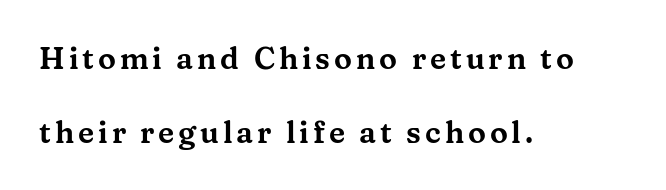
Q: Is the text italic (slanted)? A: No, it is upright.
Q: Is the typeface a serif or a sans-serif typeface? A: Serif.
Q: Is the text underlined? A: No.
Q: How is the paragraph aligned? A: Left-aligned.
Q: Is the spacing between lines tight, normal or loose? A: Loose.
Q: Width (condensed, normal, or wide)? A: Wide.
Q: Stroke contrast? A: Medium.
Q: x-height? A: Medium.
Q: Monospaced? A: No.
